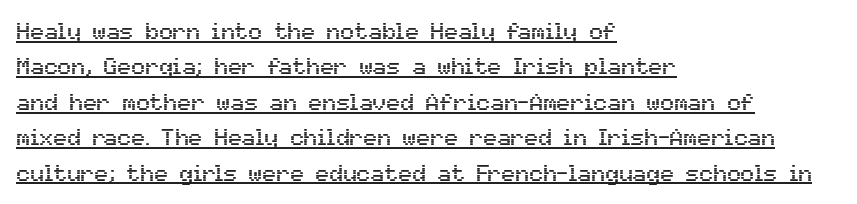
Q: Is the text italic (slanted)? A: No, it is upright.
Q: Is the text underlined? A: Yes.
Q: How is the paragraph aligned? A: Left-aligned.
Q: Is the spacing between letters normal or unusually wide? A: Normal.
Q: Is the spacing between lines tight, normal or loose? A: Normal.
